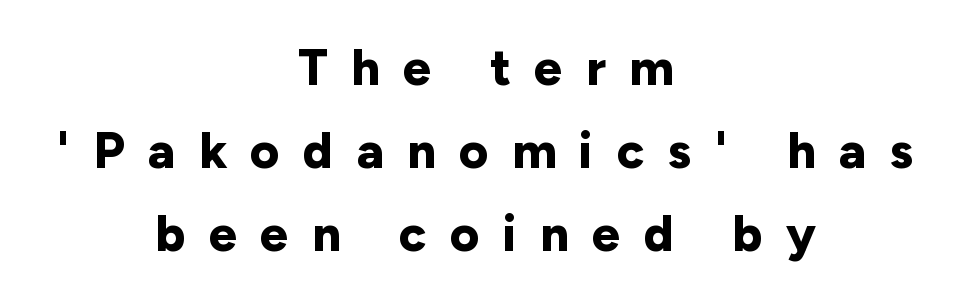
The image shows 50 px bold sans-serif type, upright; set centered, normal line spacing (1.66x), unusually wide letter spacing (+0.47 em), not underlined; low stroke contrast and a medium x-height.
